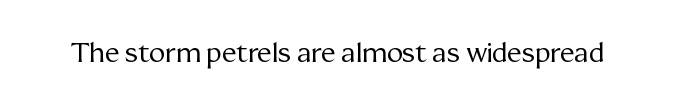
Q: Is the text bold? A: No.
Q: Is the text italic (slanted)? A: No, it is upright.
Q: Is the text underlined? A: No.
Q: Is the spacing between letters normal or unusually wide? A: Normal.
